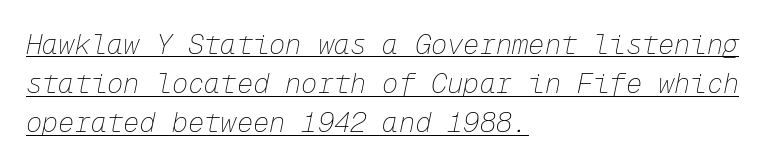
{"italic": "yes", "lean": "right", "slant_degrees": 12, "bold": "no", "underline": "yes", "align": "left", "line_spacing": "normal", "line_spacing_ratio": 1.45, "letter_spacing": "normal", "letter_spacing_em": 0.0, "glyph_px": 27}
